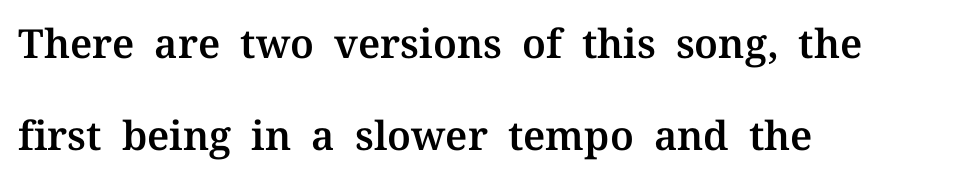
Decoration check: the copy has no underline. The ragged edge is on the right, which tells us the setting is flush left. The passage shown is typed in a proportional face where columns would drift. Vertical strokes here are truly vertical.
